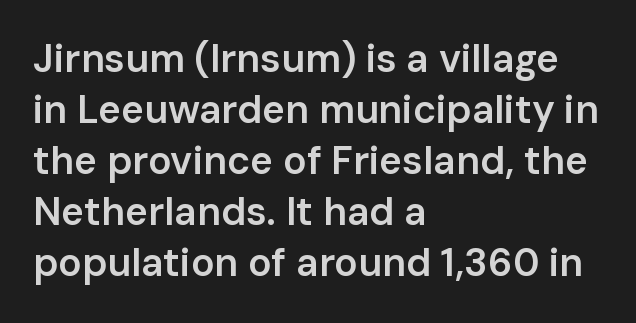
Q: Is the text bold? A: Semi-bold.
Q: Is the text italic (slanted)? A: No, it is upright.
Q: Is the typeface a serif or a sans-serif typeface? A: Sans-serif.
Q: Is the text underlined? A: No.
Q: How is the paragraph aligned? A: Left-aligned.
Q: Is the spacing between letters normal or unusually wide? A: Normal.
Q: Is the spacing between lines tight, normal or loose? A: Normal.
Q: Width (condensed, normal, or wide)? A: Normal.
Q: Stroke contrast? A: Low.
Q: x-height? A: Medium.
Q: Monospaced? A: No.
